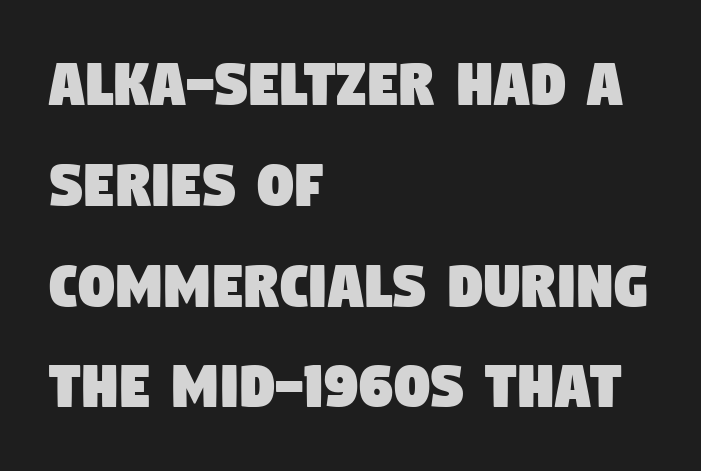
The image shows 71 px condensed sans-serif type; set left-aligned, normal line spacing (1.42x), normal letter spacing, not underlined; low stroke contrast and a large x-height.
